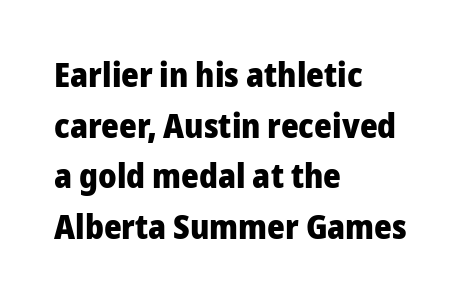
The image shows 34 px heavy sans-serif type, upright; set left-aligned, normal line spacing (1.49x), normal letter spacing, not underlined; low stroke contrast and a medium x-height.
